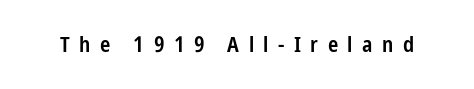
Q: Is the text bold? A: Semi-bold.
Q: Is the text italic (slanted)? A: No, it is upright.
Q: Is the text underlined? A: No.
Q: Is the spacing between letters normal or unusually wide? A: Unusually wide.
